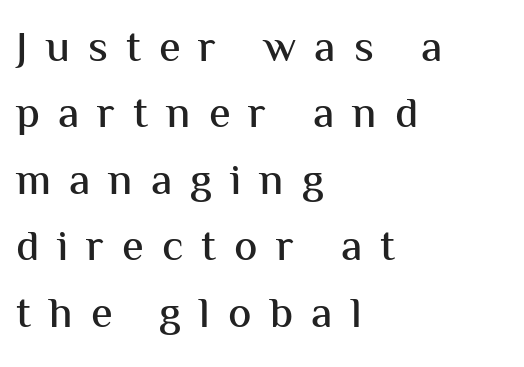
{"serif": "no", "italic": "no", "width": "normal", "stroke_contrast": "medium", "x_height": "medium", "monospaced": "no", "underline": "no", "align": "left", "line_spacing": "normal", "line_spacing_ratio": 1.51, "letter_spacing": "wide", "letter_spacing_em": 0.41, "glyph_px": 44}
